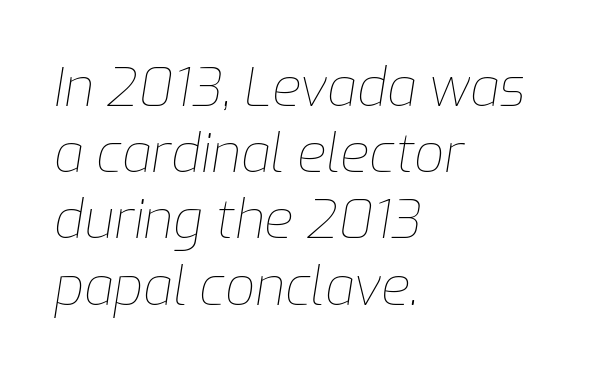
{"italic": "yes", "lean": "right", "slant_degrees": 9, "bold": "no", "weight": "thin", "width": "normal", "stroke_contrast": "low", "x_height": "medium", "monospaced": "no", "underline": "no", "align": "left", "line_spacing": "normal", "line_spacing_ratio": 1.25, "letter_spacing": "normal", "letter_spacing_em": 0.0, "glyph_px": 53}
